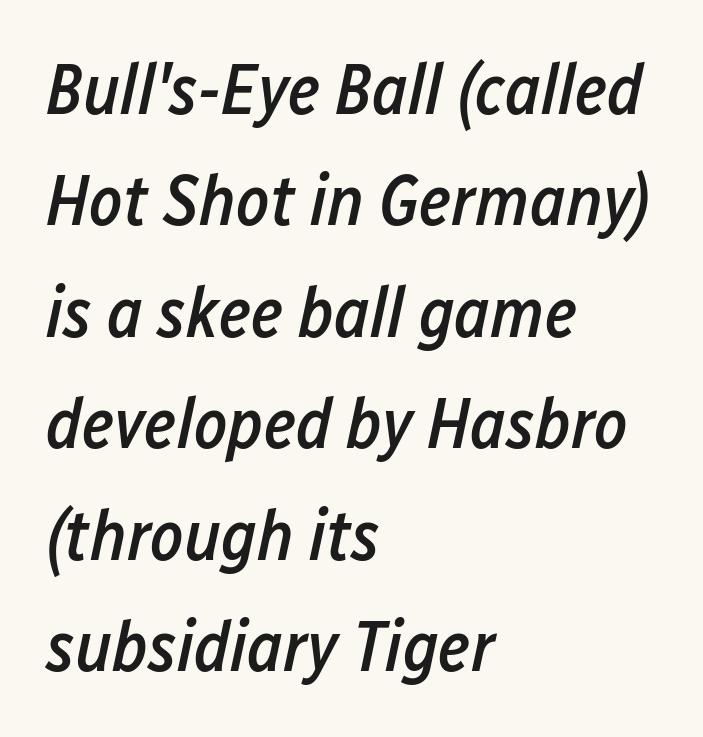
Q: Is the text bold? A: Semi-bold.
Q: Is the text italic (slanted)? A: Yes, it leans right by about 12 degrees.
Q: Is the text underlined? A: No.
Q: How is the paragraph aligned? A: Left-aligned.
Q: Is the spacing between letters normal or unusually wide? A: Normal.
Q: Is the spacing between lines tight, normal or loose? A: Normal.
Q: Width (condensed, normal, or wide)? A: Condensed.
Q: Stroke contrast? A: Low.
Q: x-height? A: Medium.
Q: Monospaced? A: No.
